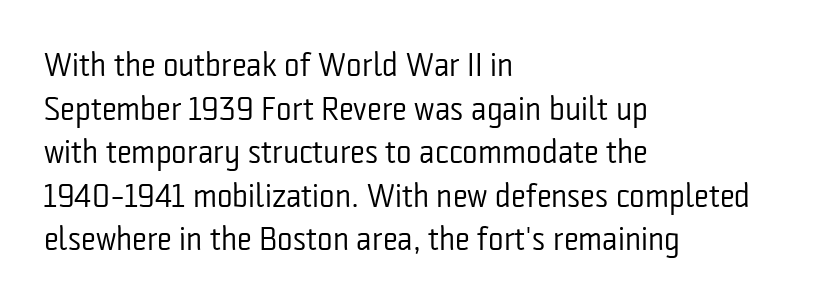
The image shows 33 px regular-weight, condensed sans-serif type, upright; set left-aligned, normal line spacing (1.32x), normal letter spacing, not underlined; low stroke contrast and a medium x-height.
